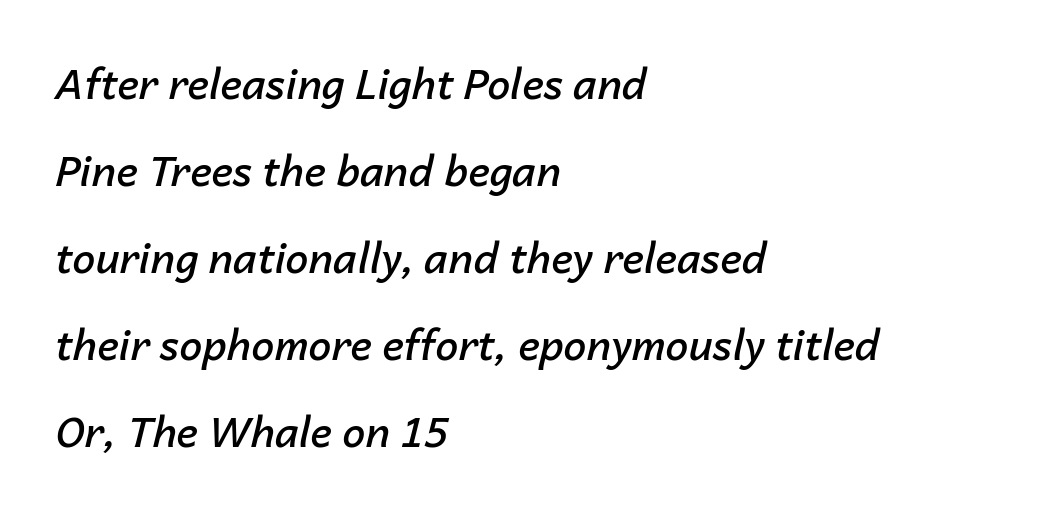
{"italic": "yes", "lean": "right", "slant_degrees": 14, "bold": "semi", "weight": "semibold", "width": "normal", "stroke_contrast": "low", "x_height": "medium", "monospaced": "no", "underline": "no", "align": "left", "line_spacing": "loose", "line_spacing_ratio": 2.12, "letter_spacing": "normal", "letter_spacing_em": 0.0, "glyph_px": 41}
